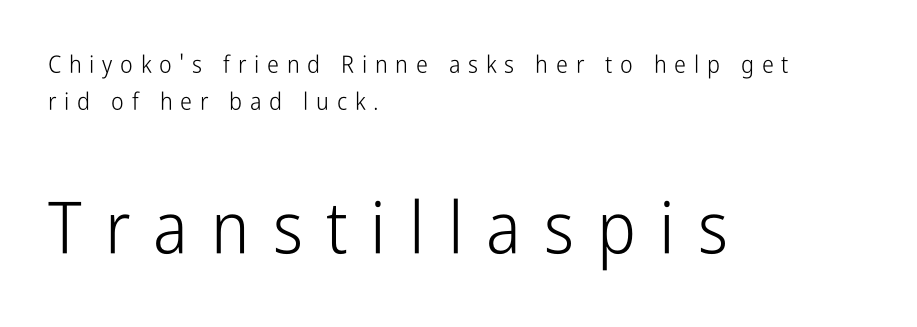
Q: Is the text bold? A: No.
Q: Is the text italic (slanted)? A: No, it is upright.
Q: Is the typeface a serif or a sans-serif typeface? A: Sans-serif.
Q: Is the text underlined? A: No.
Q: How is the paragraph aligned? A: Left-aligned.
Q: Is the spacing between letters normal or unusually wide? A: Unusually wide.
Q: Is the spacing between lines tight, normal or loose? A: Normal.
Q: Which block of text is set in a larger size, the first (top) or the second (bottom)? A: The second (bottom) one.
Q: Width (condensed, normal, or wide)? A: Condensed.
Q: Stroke contrast? A: Low.
Q: x-height? A: Medium.
Q: Monospaced? A: No.
